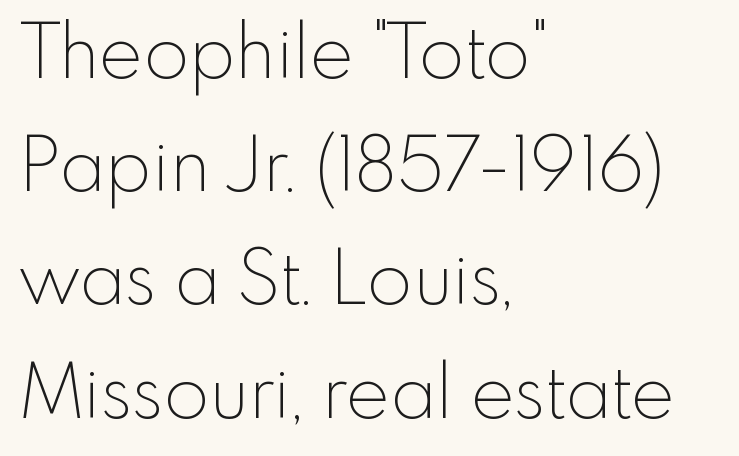
All the whitespace from short lines collects on the right. Here the glyphs are tracked normally, forming tight word shapes. Each row of text sits above clean, open space. Unlike italic type, these characters show no tilt at all. This rendering employs a face without finishing strokes, i.e., a sans-serif.
